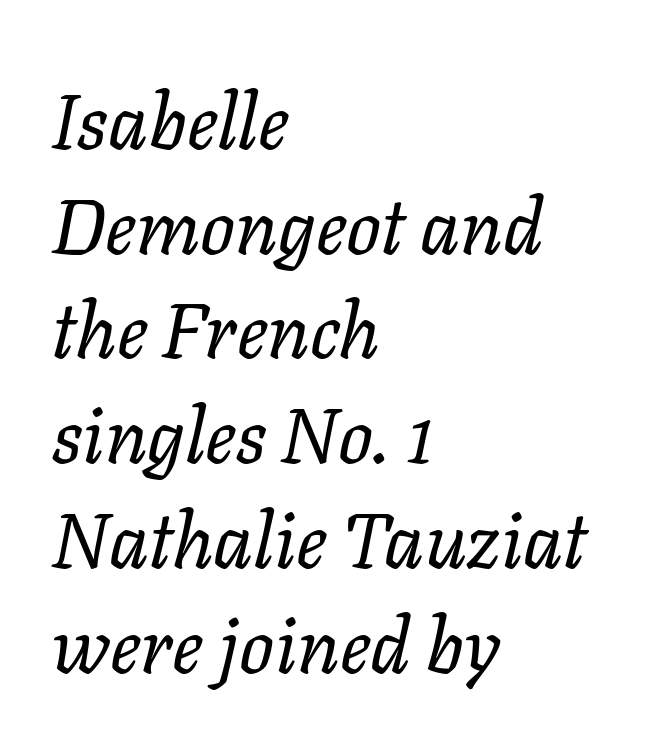
The image shows 77 px regular-weight type, italic (leaning right); set left-aligned, normal line spacing (1.36x), normal letter spacing, not underlined; low stroke contrast and a medium x-height.
